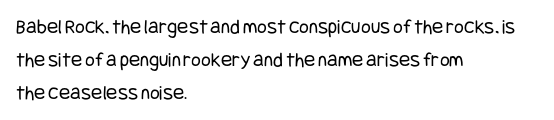
Upright lettering throughout. The rows are spaced the way most documents space them. These lines stack with their left ends in a neat column. The space beneath each line is pristine and unruled. This sample uses plain, unmodified letter spacing. Stem width sits at or under what a default text font uses.
